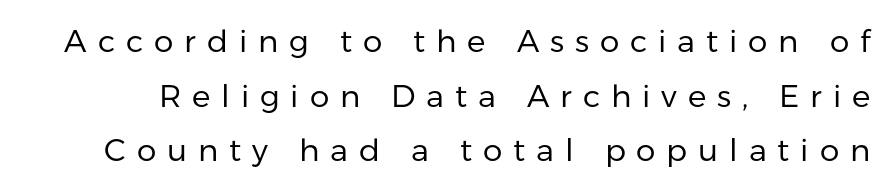
{"serif": "no", "italic": "no", "bold": "no", "weight": "regular", "width": "normal", "stroke_contrast": "low", "x_height": "medium", "monospaced": "no", "underline": "no", "line_spacing_ratio": 1.76, "letter_spacing": "wide", "letter_spacing_em": 0.35, "glyph_px": 31}
